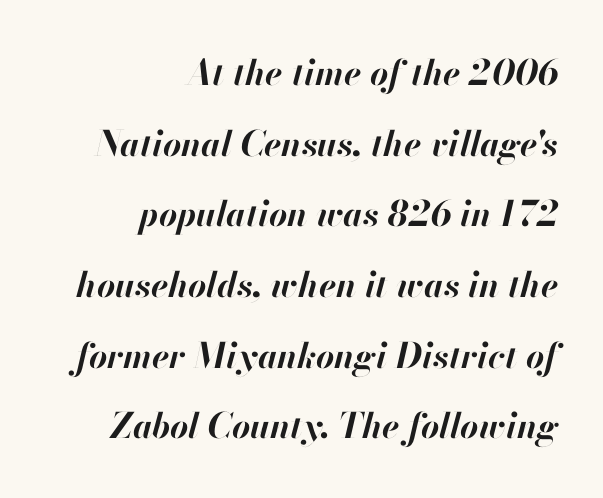
The image shows 35 px bold type, italic (leaning right); set right-aligned, loose line spacing (2.02x), normal letter spacing, not underlined; high stroke contrast and a small x-height.
